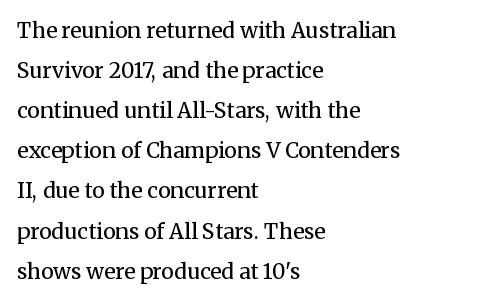
Q: Is the text bold? A: No.
Q: Is the text italic (slanted)? A: No, it is upright.
Q: Is the text underlined? A: No.
Q: How is the paragraph aligned? A: Left-aligned.
Q: Is the spacing between letters normal or unusually wide? A: Normal.
Q: Is the spacing between lines tight, normal or loose? A: Loose.
